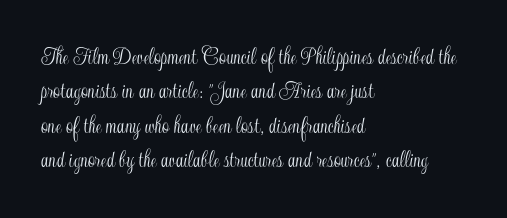
Q: Is the text italic (slanted)? A: Yes.
Q: Is the text underlined? A: No.
Q: How is the paragraph aligned? A: Left-aligned.
Q: Is the spacing between letters normal or unusually wide? A: Normal.
Q: Is the spacing between lines tight, normal or loose? A: Normal.
